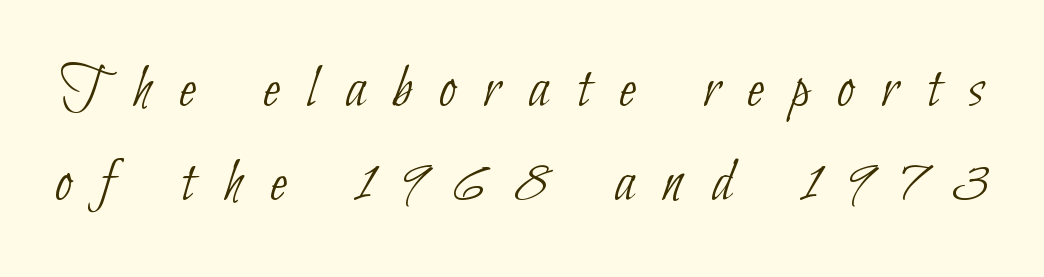
Letters have the restrained weight of plain body copy at most. Has an underline been added? It has not. These lines are rendered in a variable-pitch font. The tracking jumps out immediately: characters are airy and widely separated. One glance says typical: line gaps are just what's usual. Classification — sans serif.
